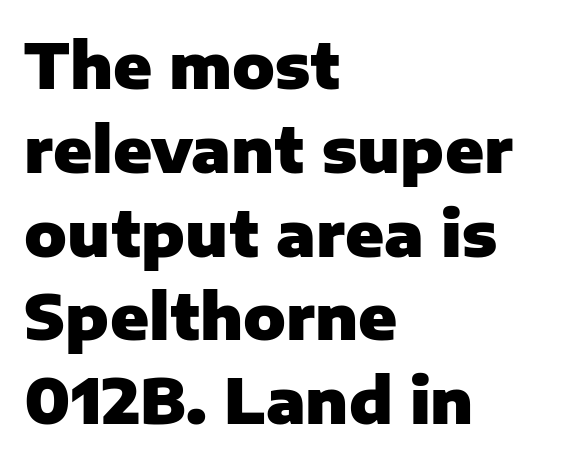
The image shows 63 px heavy sans-serif type, upright; set left-aligned, normal line spacing (1.33x), normal letter spacing, not underlined; low stroke contrast and a medium x-height.
